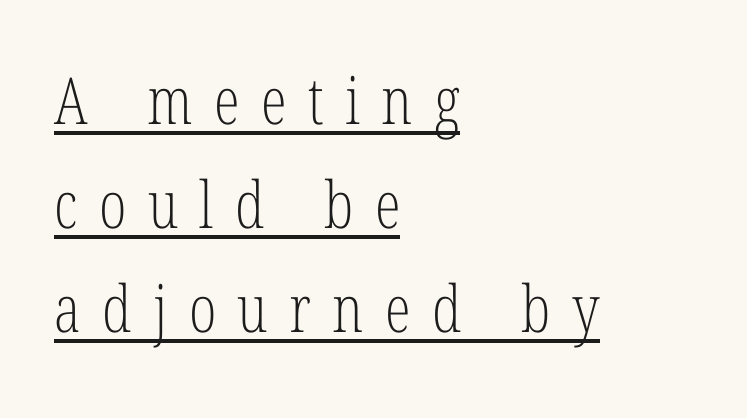
The image shows 65 px light, condensed serif type, upright; set left-aligned, normal line spacing (1.6x), unusually wide letter spacing (+0.33 em), underlined; low stroke contrast and a medium x-height.
